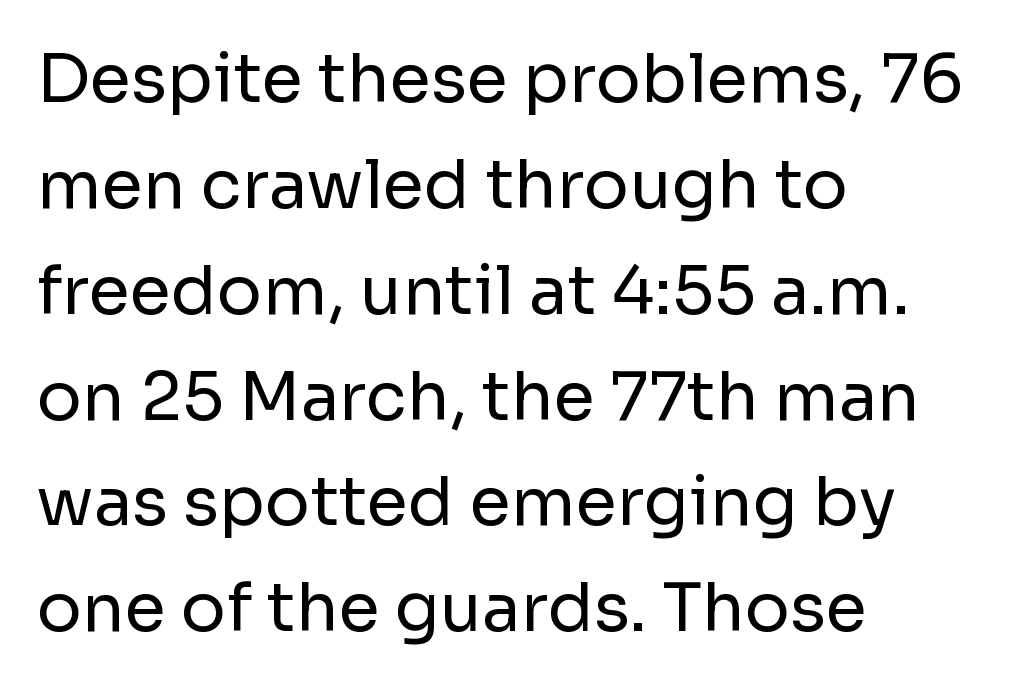
The image shows 67 px regular-weight sans-serif type, upright; set left-aligned, normal line spacing (1.58x), normal letter spacing, not underlined; low stroke contrast and a medium x-height.
